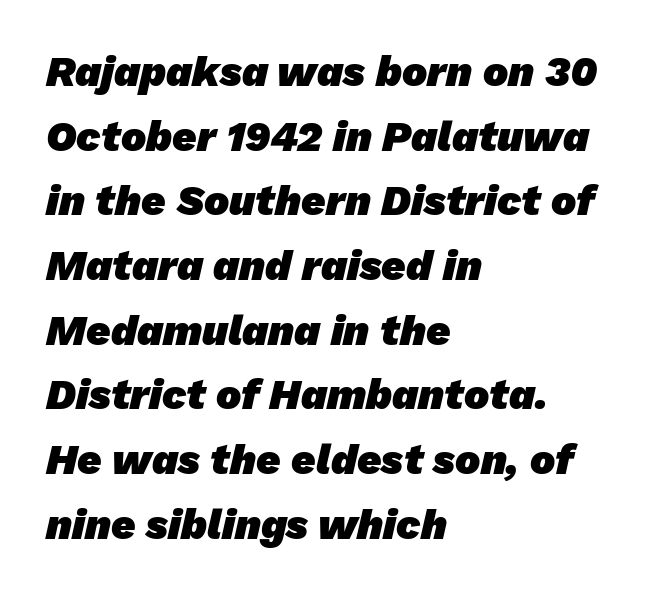
Q: Is the text bold? A: Yes.
Q: Is the typeface a serif or a sans-serif typeface? A: Sans-serif.
Q: Is the text underlined? A: No.
Q: How is the paragraph aligned? A: Left-aligned.
Q: Is the spacing between letters normal or unusually wide? A: Normal.
Q: Is the spacing between lines tight, normal or loose? A: Normal.
Q: Width (condensed, normal, or wide)? A: Normal.
Q: Stroke contrast? A: Low.
Q: x-height? A: Medium.
Q: Monospaced? A: No.
